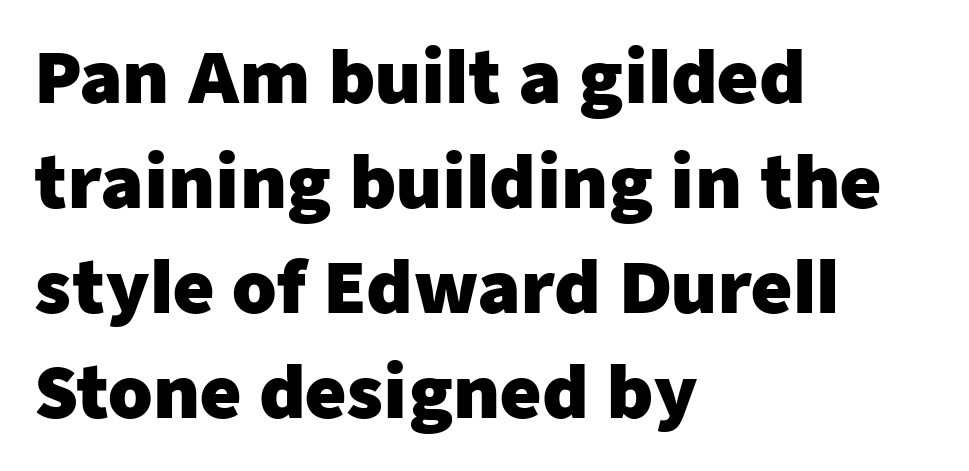
Q: Is the text bold? A: Yes.
Q: Is the text italic (slanted)? A: No, it is upright.
Q: Is the typeface a serif or a sans-serif typeface? A: Sans-serif.
Q: Is the text underlined? A: No.
Q: How is the paragraph aligned? A: Left-aligned.
Q: Is the spacing between letters normal or unusually wide? A: Normal.
Q: Is the spacing between lines tight, normal or loose? A: Normal.
Q: Width (condensed, normal, or wide)? A: Normal.
Q: Stroke contrast? A: Low.
Q: x-height? A: Medium.
Q: Monospaced? A: No.
